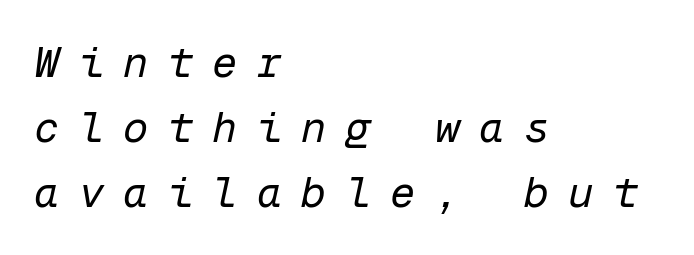
{"italic": "yes", "lean": "right", "slant_degrees": 12, "bold": "no", "weight": "regular", "width": "normal", "stroke_contrast": "low", "x_height": "medium", "monospaced": "yes", "underline": "no", "align": "left", "line_spacing": "normal", "line_spacing_ratio": 1.55, "letter_spacing": "wide", "letter_spacing_em": 0.46, "glyph_px": 42}
